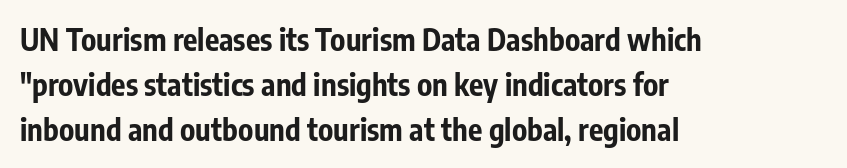
{"serif": "no", "italic": "no", "bold": "yes", "weight": "bold", "width": "condensed", "stroke_contrast": "low", "x_height": "medium", "monospaced": "no", "underline": "no", "align": "left", "line_spacing": "normal", "line_spacing_ratio": 1.5, "letter_spacing": "normal", "letter_spacing_em": 0.0, "glyph_px": 30}
